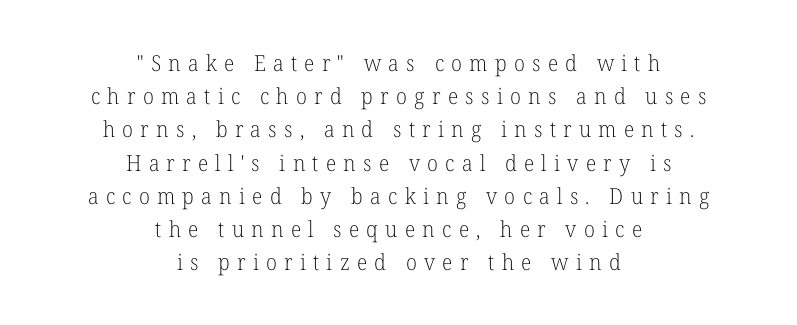
Q: Is the text bold? A: No.
Q: Is the text italic (slanted)? A: No, it is upright.
Q: Is the text underlined? A: No.
Q: How is the paragraph aligned? A: Centered.
Q: Is the spacing between letters normal or unusually wide? A: Unusually wide.
Q: Is the spacing between lines tight, normal or loose? A: Normal.
